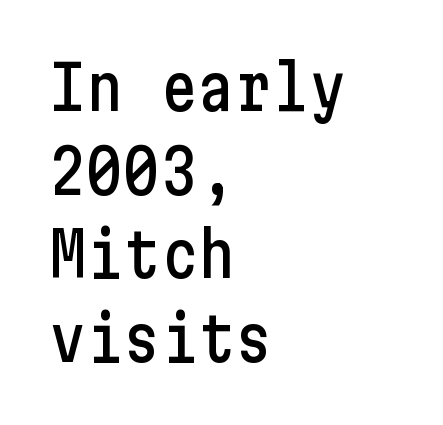
The image shows 62 px condensed sans-serif type, upright; set left-aligned, normal line spacing (1.35x), normal letter spacing, not underlined; low stroke contrast and a medium x-height.
